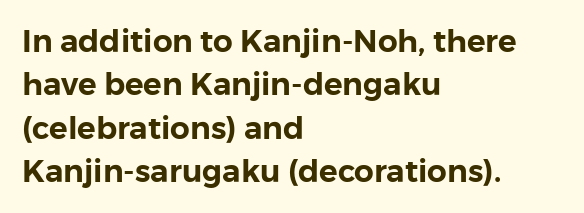
The image shows 31 px sans-serif type, upright; set left-aligned, normal line spacing (1.4x), normal letter spacing, not underlined; a medium x-height.
